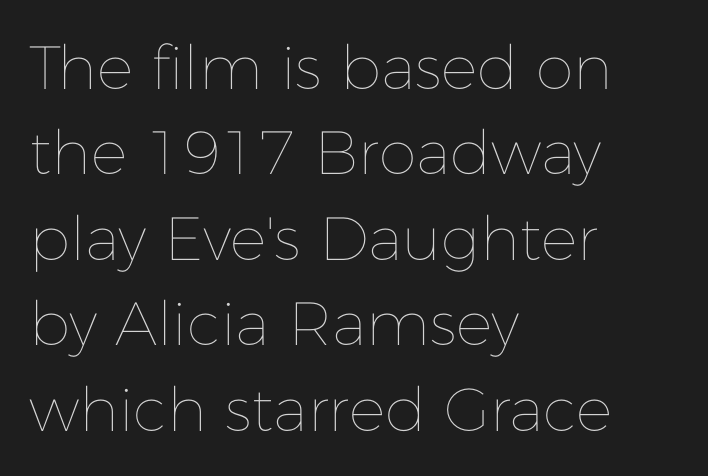
Q: Is the text bold? A: No.
Q: Is the text italic (slanted)? A: No, it is upright.
Q: Is the text underlined? A: No.
Q: How is the paragraph aligned? A: Left-aligned.
Q: Is the spacing between letters normal or unusually wide? A: Normal.
Q: Is the spacing between lines tight, normal or loose? A: Normal.
Q: Width (condensed, normal, or wide)? A: Normal.
Q: Stroke contrast? A: Low.
Q: x-height? A: Medium.
Q: Monospaced? A: No.
